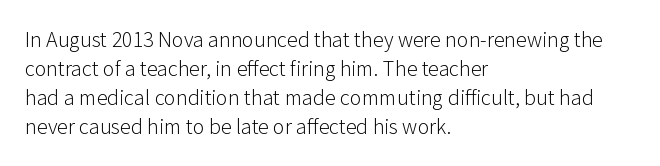
{"italic": "no", "bold": "no", "underline": "no", "align": "left", "line_spacing": "normal", "line_spacing_ratio": 1.32, "letter_spacing": "normal", "letter_spacing_em": 0.0, "glyph_px": 22}
